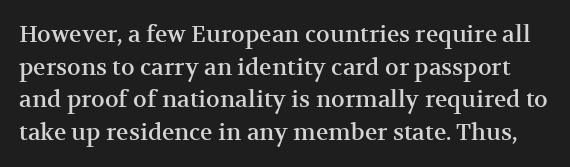
{"italic": "no", "underline": "no", "line_spacing": "normal", "line_spacing_ratio": 1.42, "letter_spacing": "normal", "letter_spacing_em": 0.0, "glyph_px": 23}
